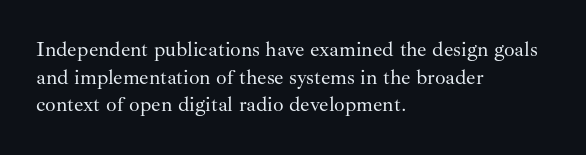
The image shows 21 px text type, upright; set left-aligned, normal line spacing (1.32x), normal letter spacing, not underlined.
